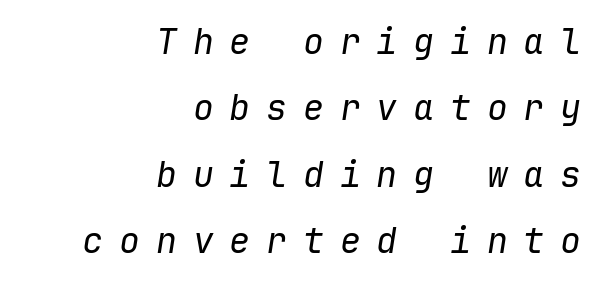
Q: Is the text bold? A: No.
Q: Is the text italic (slanted)? A: Yes, it leans right by about 9 degrees.
Q: Is the text underlined? A: No.
Q: How is the paragraph aligned? A: Right-aligned.
Q: Is the spacing between letters normal or unusually wide? A: Unusually wide.
Q: Is the spacing between lines tight, normal or loose? A: Loose.
Q: Width (condensed, normal, or wide)? A: Normal.
Q: Stroke contrast? A: Low.
Q: x-height? A: Medium.
Q: Monospaced? A: Yes.
